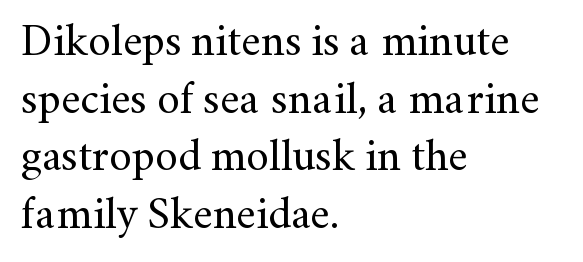
Q: Is the text bold? A: No.
Q: Is the text italic (slanted)? A: No, it is upright.
Q: Is the typeface a serif or a sans-serif typeface? A: Serif.
Q: Is the text underlined? A: No.
Q: How is the paragraph aligned? A: Left-aligned.
Q: Is the spacing between letters normal or unusually wide? A: Normal.
Q: Is the spacing between lines tight, normal or loose? A: Normal.
Q: Width (condensed, normal, or wide)? A: Normal.
Q: Stroke contrast? A: Medium.
Q: x-height? A: Small.
Q: Monospaced? A: No.
